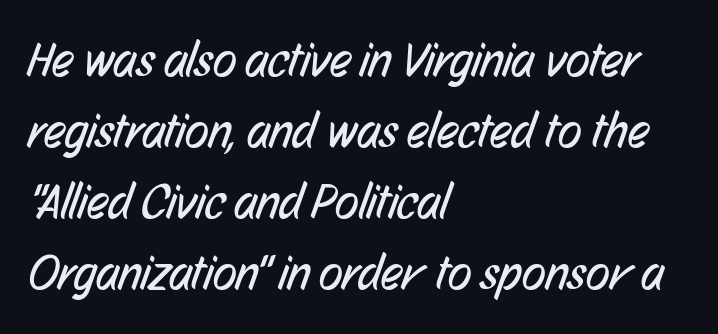
{"serif": "no", "bold": "no", "weight": "regular", "width": "condensed", "stroke_contrast": "low", "x_height": "medium", "monospaced": "no", "underline": "no", "align": "left", "line_spacing": "normal", "line_spacing_ratio": 1.45, "letter_spacing": "normal", "letter_spacing_em": 0.0, "glyph_px": 49}
